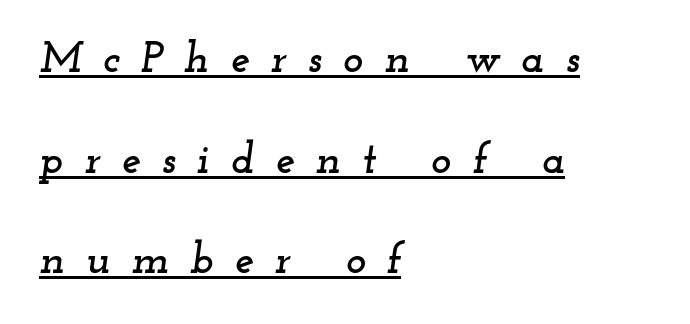
The text block is weighted toward the left margin, trailing off unevenly rightward. Characters are canted at an angle relative to the baseline's perpendicular. Each new line begins a long way beneath the previous one. Character widths vary here, with narrow letters taking less room than wide ones.
